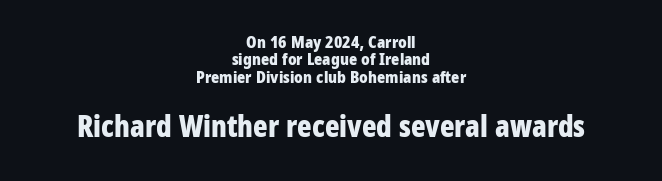
Q: Is the text bold? A: Yes.
Q: Is the text italic (slanted)? A: No, it is upright.
Q: Is the typeface a serif or a sans-serif typeface? A: Sans-serif.
Q: Is the text underlined? A: No.
Q: How is the paragraph aligned? A: Centered.
Q: Is the spacing between letters normal or unusually wide? A: Normal.
Q: Is the spacing between lines tight, normal or loose? A: Tight.
Q: Which block of text is set in a larger size, the first (top) or the second (bottom)? A: The second (bottom) one.
Q: Width (condensed, normal, or wide)? A: Condensed.
Q: Stroke contrast? A: Low.
Q: x-height? A: Large.
Q: Monospaced? A: No.
